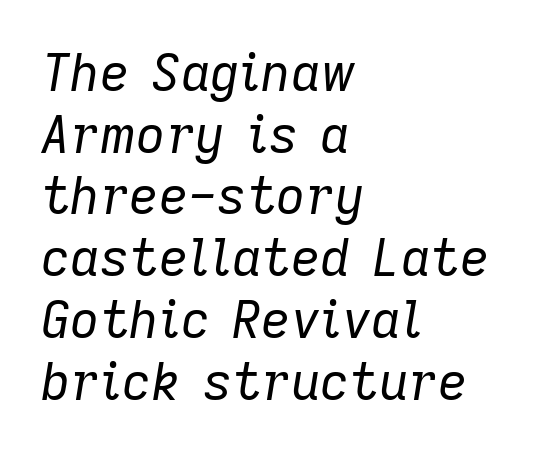
Stems and bowls with no extra thickness — not bold. You could not count columns in this text — the font is proportionally spaced. Check the space under the baseline: it is left empty. Short and long lines alike share a common starting point at left. The typography opts for an oblique posture over an upright one.
